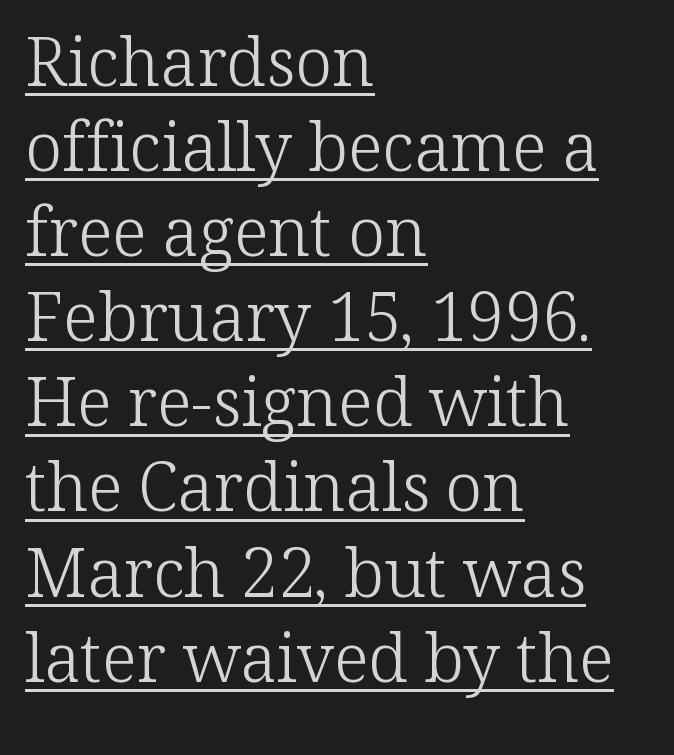
Q: Is the text bold? A: No.
Q: Is the text italic (slanted)? A: No, it is upright.
Q: Is the typeface a serif or a sans-serif typeface? A: Serif.
Q: Is the text underlined? A: Yes.
Q: How is the paragraph aligned? A: Left-aligned.
Q: Is the spacing between letters normal or unusually wide? A: Normal.
Q: Is the spacing between lines tight, normal or loose? A: Normal.
Q: Width (condensed, normal, or wide)? A: Normal.
Q: Stroke contrast? A: Low.
Q: x-height? A: Medium.
Q: Monospaced? A: No.
